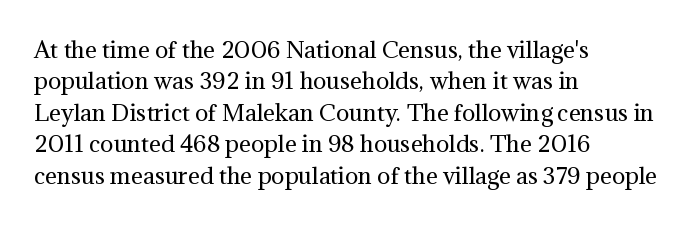
{"italic": "no", "bold": "no", "underline": "no", "align": "left", "line_spacing": "normal", "line_spacing_ratio": 1.43, "letter_spacing": "normal", "letter_spacing_em": 0.0, "glyph_px": 22}
